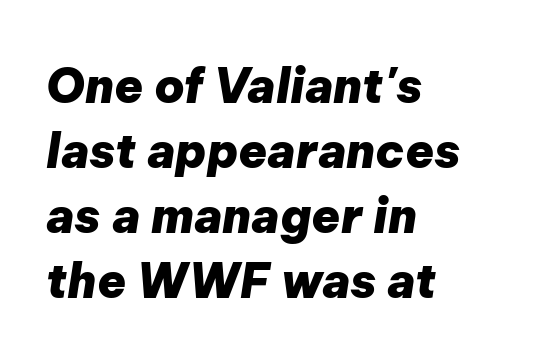
Compared with a centered layout, this one pins lines to the left instead. Notice how the stems are inclined rather than vertical — that's the hallmark of italics. A typesetter would call this proportional, since set widths differ per character. Check the space under the baseline: it is left empty. Tracking value appears to be zero — textbook default spacing. Weight check: bold — yes, fully.
